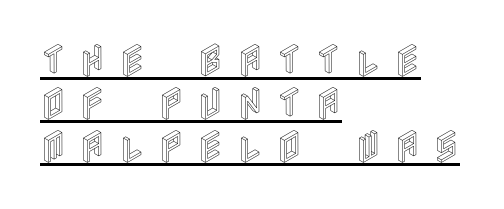
The image shows 36 px condensed type, upright; set left-aligned, line spacing 1.2x, unusually wide letter spacing (+0.36 em), underlined; a large x-height.
